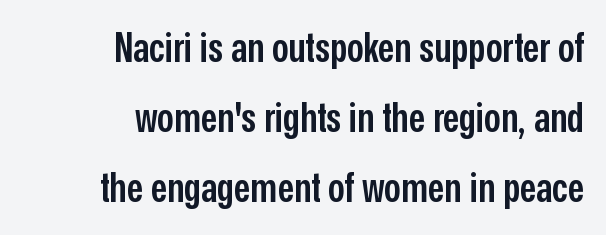
Q: Is the text bold? A: Semi-bold.
Q: Is the text italic (slanted)? A: No, it is upright.
Q: Is the typeface a serif or a sans-serif typeface? A: Sans-serif.
Q: Is the text underlined? A: No.
Q: How is the paragraph aligned? A: Right-aligned.
Q: Is the spacing between letters normal or unusually wide? A: Normal.
Q: Width (condensed, normal, or wide)? A: Condensed.
Q: Stroke contrast? A: Low.
Q: x-height? A: Medium.
Q: Monospaced? A: No.
